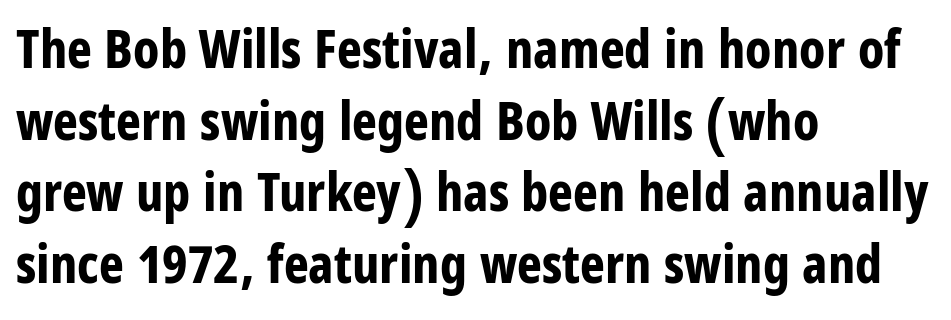
{"serif": "no", "italic": "no", "bold": "yes", "weight": "bold", "width": "condensed", "stroke_contrast": "low", "x_height": "large", "monospaced": "no", "underline": "no", "align": "left", "line_spacing": "normal", "line_spacing_ratio": 1.35, "letter_spacing": "normal", "letter_spacing_em": 0.0, "glyph_px": 53}
